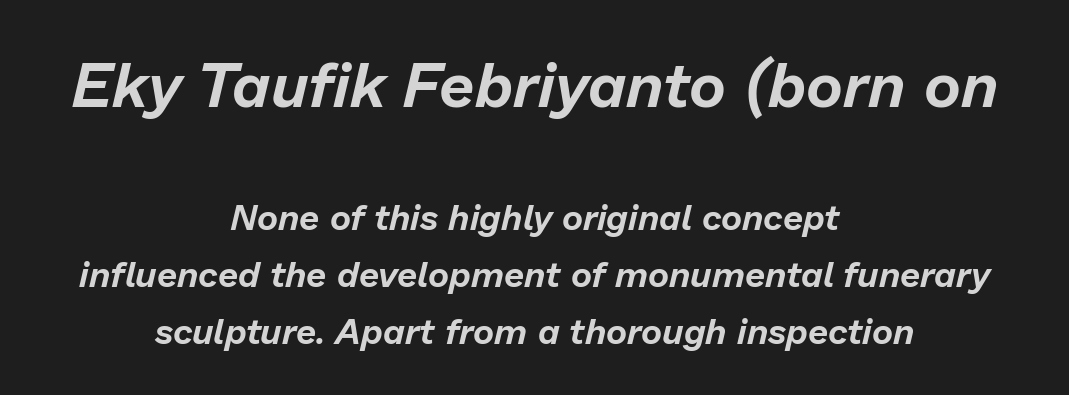
The image shows 63 px text type, italic (leaning right); set centered, normal line spacing (1.59x), normal letter spacing, not underlined; the first (top) block is 1.75x larger; low stroke contrast and a medium x-height.
